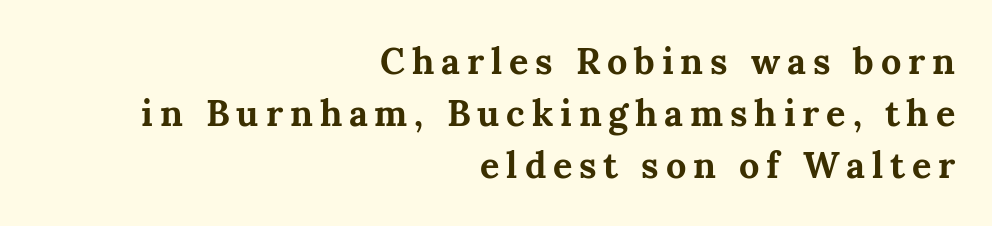
The image shows 36 px bold serif type, upright; set right-aligned, normal line spacing (1.45x), not underlined; medium stroke contrast and a medium x-height.
